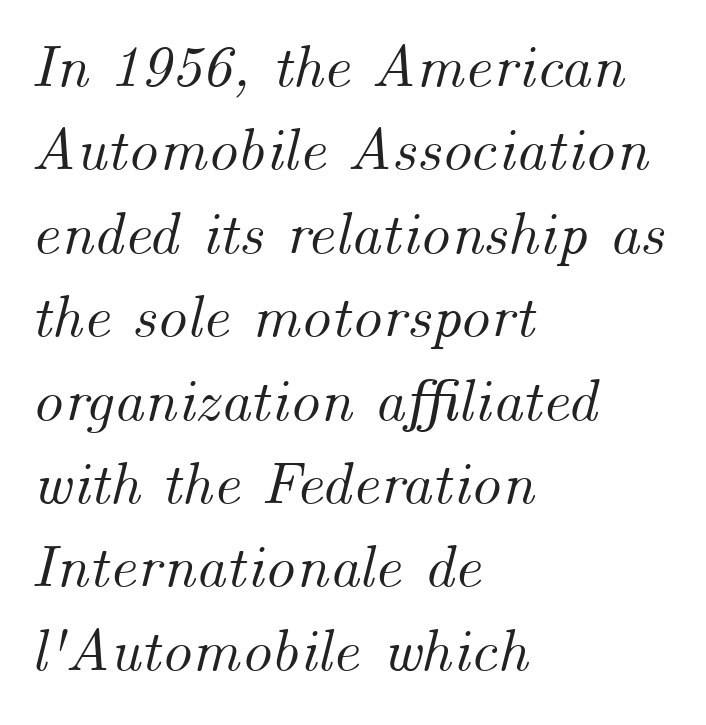
The image shows 60 px text type, italic (leaning right); set left-aligned, normal line spacing (1.39x), normal letter spacing, not underlined; medium stroke contrast and a small x-height.
